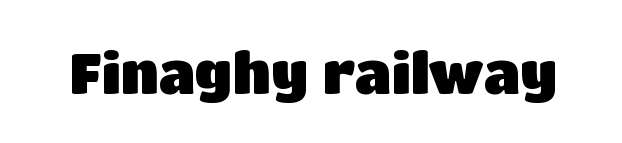
Students, this is bold: see how much ink each stroke carries. These lines were composed using upright roman letters. Is this a sans? Yes — the strokes have no serifs. The area under the type is left untouched. Short note: letters normally spaced. You could not count columns in this text — the font is proportionally spaced.
